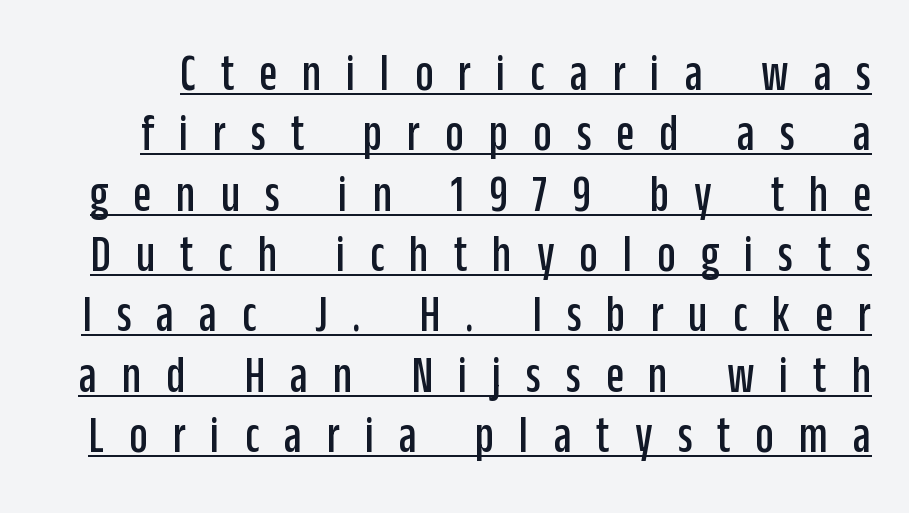
The image shows 52 px condensed sans-serif type, upright; set line spacing 1.16x, unusually wide letter spacing (+0.48 em), underlined; low stroke contrast and a large x-height.
